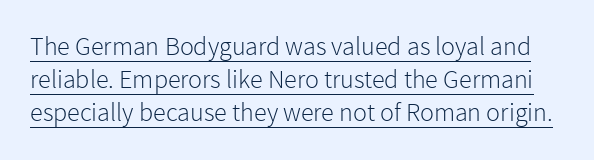
The image shows 26 px text type, upright; set normal line spacing (1.27x), normal letter spacing, underlined.
